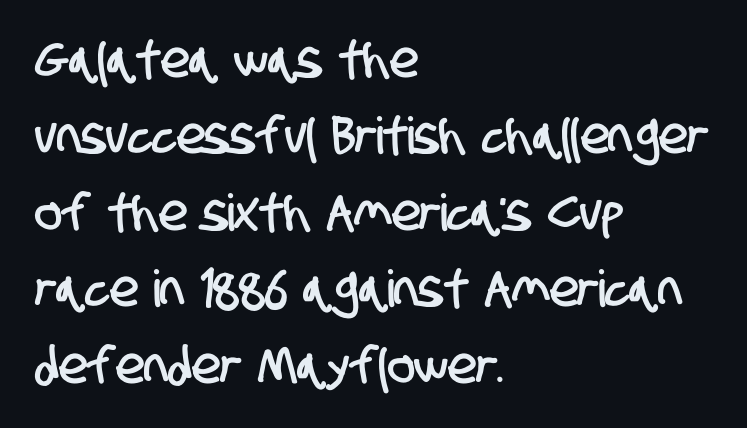
{"serif": "no", "width": "condensed", "stroke_contrast": "low", "x_height": "large", "monospaced": "no", "underline": "no", "align": "left", "line_spacing": "normal", "line_spacing_ratio": 1.5, "letter_spacing": "normal", "letter_spacing_em": 0.0, "glyph_px": 51}
